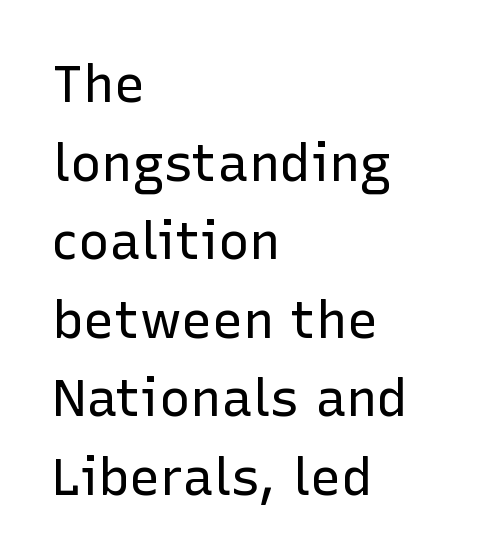
Weight: not bold — regular or lighter. Grotesque or geometric, the face here clearly has no serifs. Honestly, there is no underline to notice here at all. Leading matches the norm, producing a regular column. Style check: upright.
